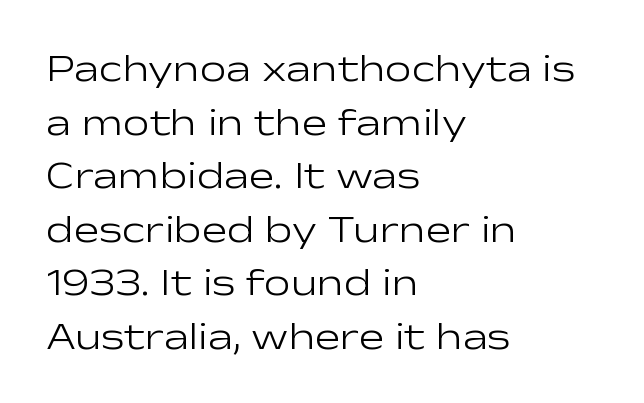
The image shows 38 px light, wide sans-serif type, upright; set left-aligned, normal line spacing (1.41x), normal letter spacing, not underlined; low stroke contrast and a medium x-height.
